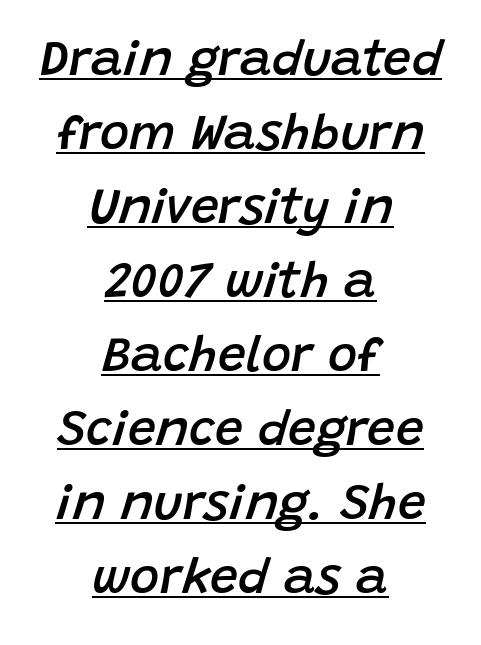
Q: Is the text bold? A: Semi-bold.
Q: Is the text italic (slanted)? A: Yes, it leans right by about 15 degrees.
Q: Is the text underlined? A: Yes.
Q: How is the paragraph aligned? A: Centered.
Q: Is the spacing between letters normal or unusually wide? A: Normal.
Q: Is the spacing between lines tight, normal or loose? A: Normal.
Q: Width (condensed, normal, or wide)? A: Normal.
Q: Stroke contrast? A: Low.
Q: x-height? A: Large.
Q: Monospaced? A: No.
